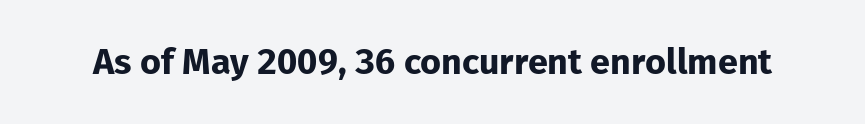
This sample uses plain, unmodified letter spacing. Examine the stroke ends and you'll find no serifs. Spacing verdict: proportional, widths tailored to each character. The specimen reads as upright at a glance.
